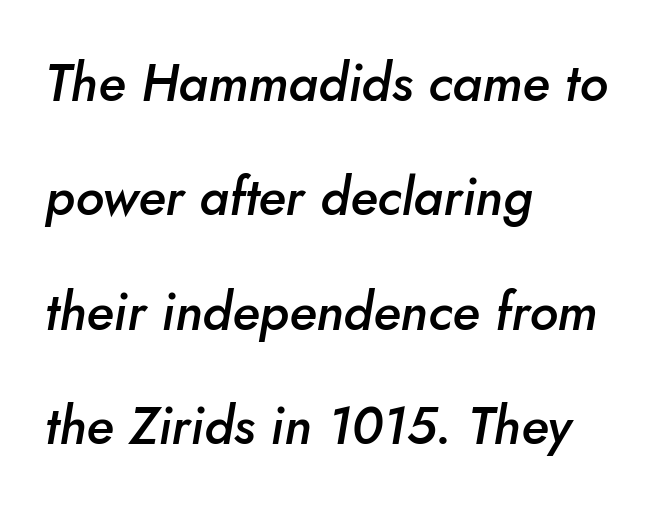
Q: Is the text bold? A: Semi-bold.
Q: Is the text italic (slanted)? A: Yes, it leans right by about 5 degrees.
Q: Is the text underlined? A: No.
Q: How is the paragraph aligned? A: Left-aligned.
Q: Is the spacing between letters normal or unusually wide? A: Normal.
Q: Is the spacing between lines tight, normal or loose? A: Loose.
Q: Width (condensed, normal, or wide)? A: Normal.
Q: Stroke contrast? A: Low.
Q: x-height? A: Small.
Q: Monospaced? A: No.
